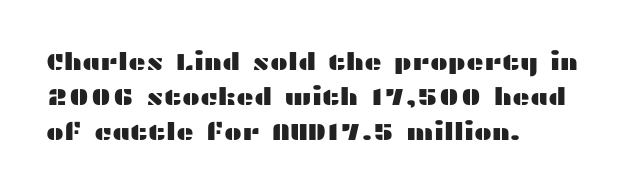
The image shows 24 px text type, upright; set left-aligned, normal line spacing (1.45x), normal letter spacing, not underlined.
